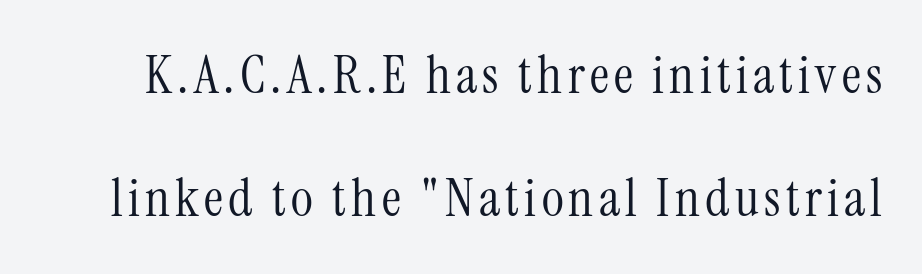
{"serif": "yes", "italic": "no", "bold": "no", "weight": "light", "width": "condensed", "stroke_contrast": "medium", "x_height": "medium", "monospaced": "no", "underline": "no", "line_spacing": "loose", "line_spacing_ratio": 2.33, "glyph_px": 53}
